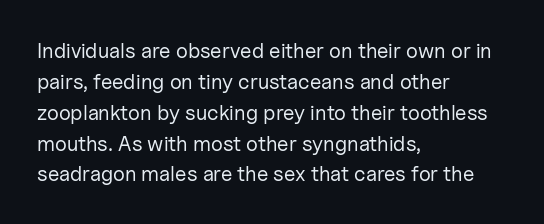
{"italic": "no", "bold": "no", "underline": "no", "align": "left", "line_spacing": "normal", "line_spacing_ratio": 1.47, "letter_spacing": "normal", "letter_spacing_em": 0.0, "glyph_px": 21}
